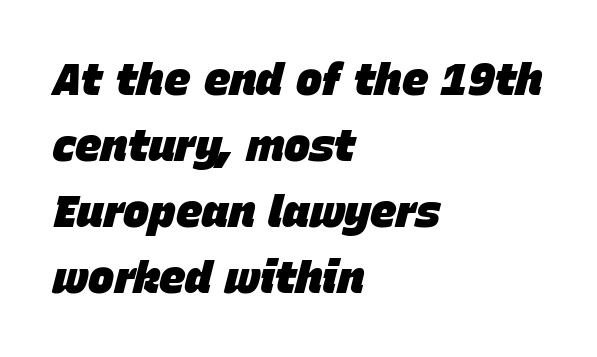
Note the varied advance widths — an 'i' is clearly narrower than an 'm'. A normal amount of white space separates one row of letters from the next. The horizontal fit of the characters is conventional and even. The text block is weighted toward the left margin, trailing off unevenly rightward. Strong, thick strokes mark this as bold type. Any mark beneath the type? The region is blank.
